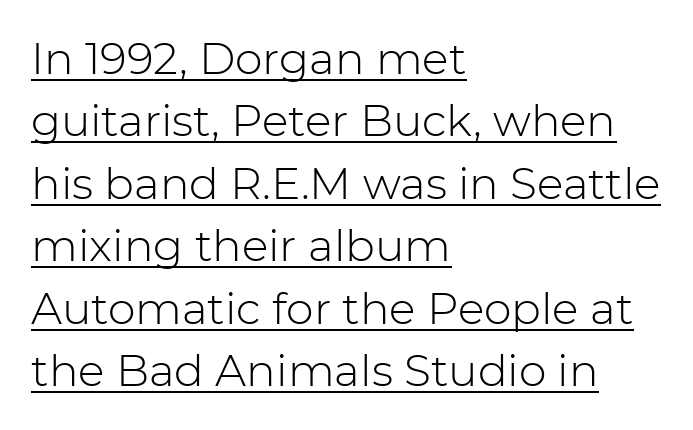
{"serif": "no", "italic": "no", "bold": "no", "weight": "light", "width": "normal", "stroke_contrast": "low", "x_height": "medium", "monospaced": "no", "underline": "yes", "align": "left", "line_spacing": "normal", "line_spacing_ratio": 1.42, "letter_spacing": "normal", "letter_spacing_em": 0.0, "glyph_px": 44}
